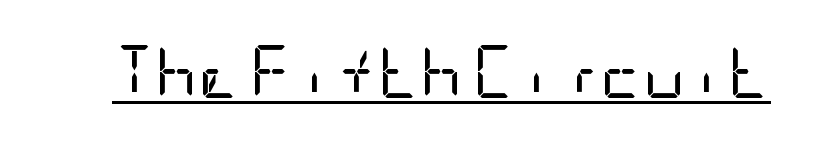
The image shows 52 px regular-weight, condensed sans-serif type, upright; set normal letter spacing, underlined; low stroke contrast and a large x-height.
